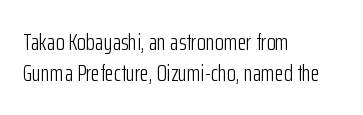
Q: Is the text bold? A: No.
Q: Is the text italic (slanted)? A: No, it is upright.
Q: Is the text underlined? A: No.
Q: How is the paragraph aligned? A: Left-aligned.
Q: Is the spacing between letters normal or unusually wide? A: Normal.
Q: Is the spacing between lines tight, normal or loose? A: Normal.
